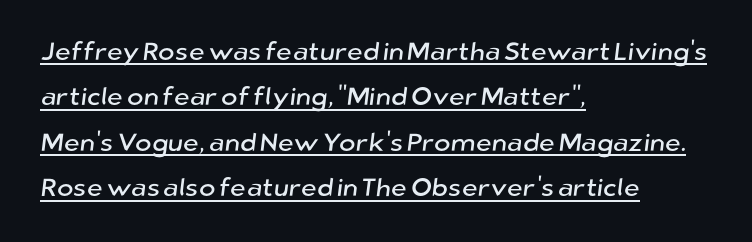
The image shows 25 px text type; set left-aligned, line spacing 1.82x, normal letter spacing, underlined.
